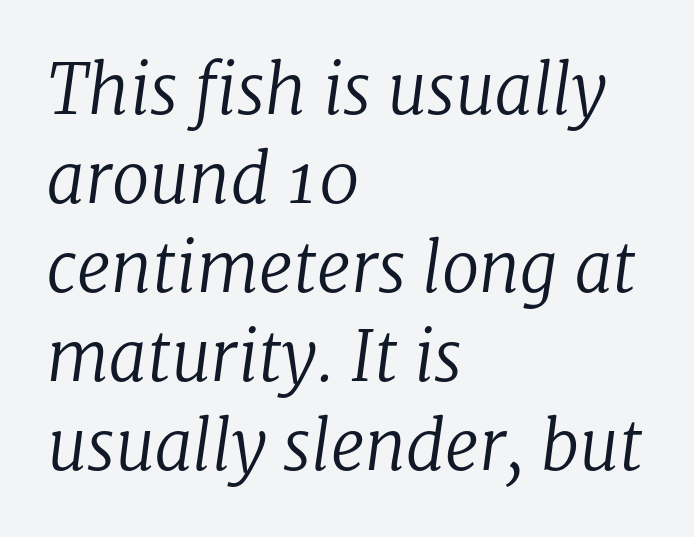
A quiet, ordinary-to-light weight characterises the typeface. Decoration check: the copy has no underline. The compositor pushed each line to the left boundary. You could call the tracking neutral — neither tight nor loose. The specimen reads as italic at a glance. Is there much room between lines? A standard amount, neither cramped nor airy.
